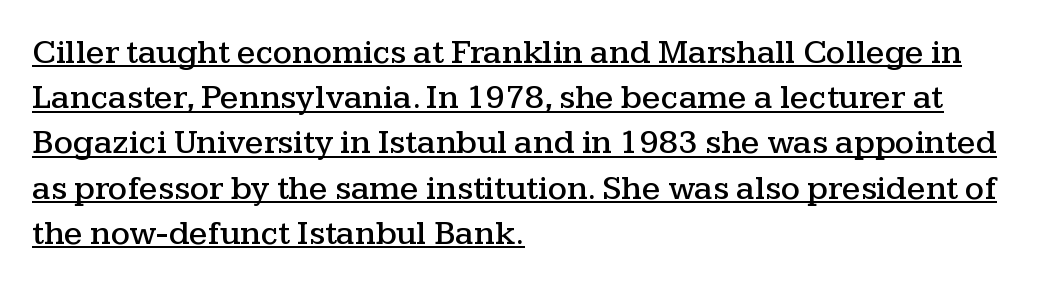
{"serif": "yes", "italic": "no", "width": "wide", "stroke_contrast": "medium", "x_height": "medium", "monospaced": "no", "underline": "yes", "align": "left", "line_spacing": "normal", "line_spacing_ratio": 1.33, "letter_spacing": "normal", "letter_spacing_em": 0.0, "glyph_px": 34}
